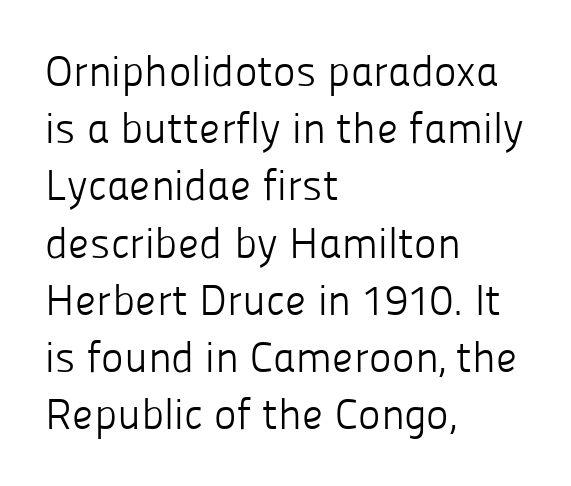
{"serif": "no", "italic": "no", "bold": "no", "weight": "light", "width": "normal", "stroke_contrast": "low", "x_height": "medium", "monospaced": "no", "underline": "no", "align": "left", "line_spacing": "normal", "line_spacing_ratio": 1.33, "letter_spacing": "normal", "letter_spacing_em": 0.0, "glyph_px": 43}
